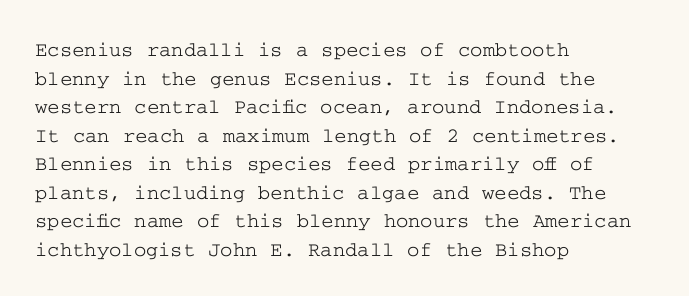
Q: Is the text italic (slanted)? A: No, it is upright.
Q: Is the text underlined? A: No.
Q: How is the paragraph aligned? A: Left-aligned.
Q: Is the spacing between letters normal or unusually wide? A: Normal.
Q: Is the spacing between lines tight, normal or loose? A: Normal.
